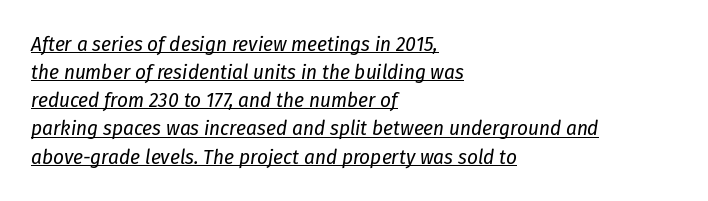
Q: Is the text bold? A: No.
Q: Is the text italic (slanted)? A: Yes, it leans right by about 8 degrees.
Q: Is the text underlined? A: Yes.
Q: How is the paragraph aligned? A: Left-aligned.
Q: Is the spacing between letters normal or unusually wide? A: Normal.
Q: Is the spacing between lines tight, normal or loose? A: Normal.
